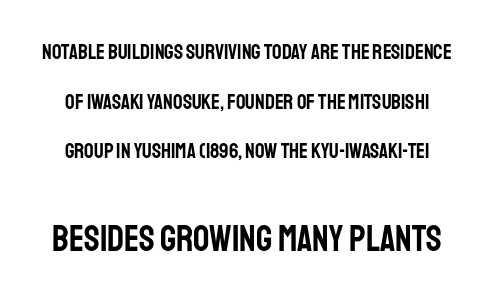
Q: Is the text italic (slanted)? A: No, it is upright.
Q: Is the typeface a serif or a sans-serif typeface? A: Sans-serif.
Q: Is the text underlined? A: No.
Q: Is the spacing between letters normal or unusually wide? A: Normal.
Q: Is the spacing between lines tight, normal or loose? A: Loose.
Q: Which block of text is set in a larger size, the first (top) or the second (bottom)? A: The second (bottom) one.
Q: Width (condensed, normal, or wide)? A: Condensed.
Q: Stroke contrast? A: Low.
Q: x-height? A: Large.
Q: Monospaced? A: No.
